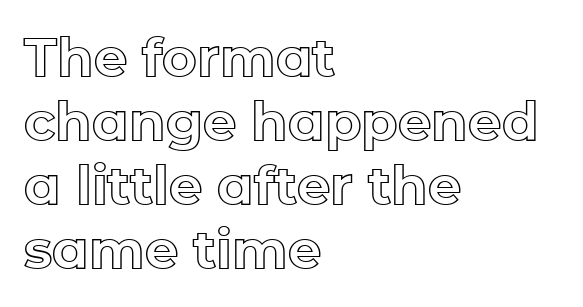
Q: Is the text italic (slanted)? A: No, it is upright.
Q: Is the text underlined? A: No.
Q: How is the paragraph aligned? A: Left-aligned.
Q: Is the spacing between letters normal or unusually wide? A: Normal.
Q: Width (condensed, normal, or wide)? A: Normal.
Q: x-height? A: Medium.
Q: Monospaced? A: No.
